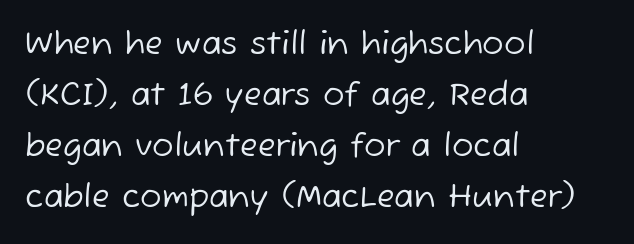
{"serif": "no", "bold": "no", "weight": "regular", "width": "normal", "stroke_contrast": "low", "x_height": "medium", "monospaced": "no", "underline": "no", "align": "left", "line_spacing": "normal", "line_spacing_ratio": 1.59, "letter_spacing": "normal", "letter_spacing_em": 0.0, "glyph_px": 32}
